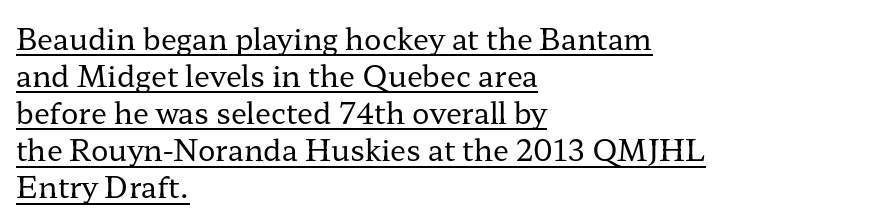
You can see a thin bar hugging the bottom of the glyphs. Caption: multi-line text, flush left, ragged right. The axis of the letterforms is exactly vertical. Baseline-to-baseline distance is the conventional proportion of letter height. Here the glyphs are tracked normally, forming tight word shapes. Stroke mass is kept to a normal reading level or below.
